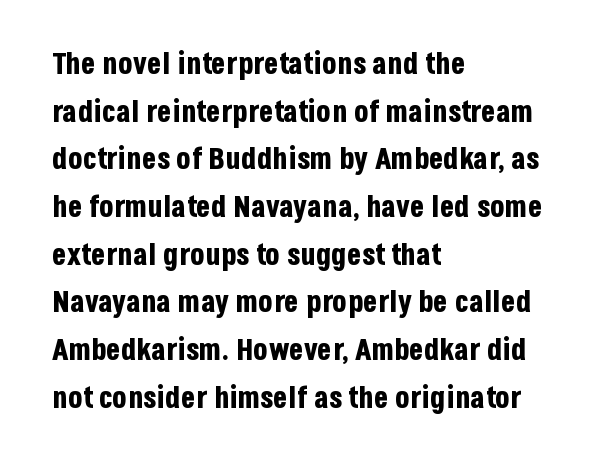
The image shows 30 px bold, condensed sans-serif type, upright; set left-aligned, normal line spacing (1.59x), normal letter spacing, not underlined; low stroke contrast and a large x-height.
